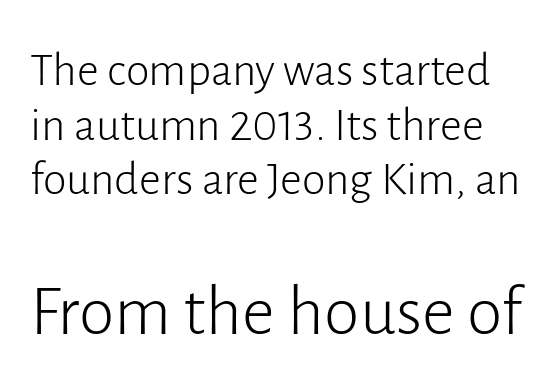
The image shows 72 px light sans-serif type, upright; set tight line spacing (1.14x), normal letter spacing, not underlined; the second (bottom) block is 1.5x larger; low stroke contrast and a medium x-height.
